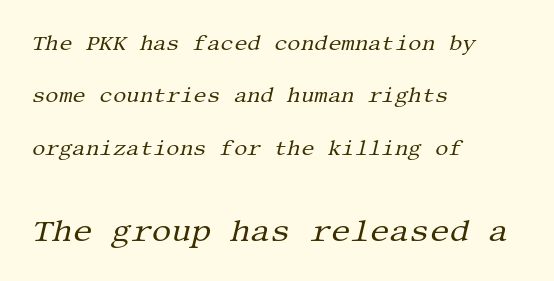
The image shows 31 px regular-weight serif type, italic (leaning right); set left-aligned, loose line spacing (2.5x), normal letter spacing, not underlined; the second (bottom) block is 1.48x larger; medium stroke contrast and a large x-height.
